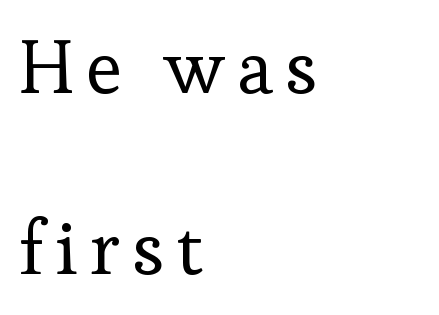
All the whitespace from short lines collects on the right. Yep, those are serifs on the letters. Bold? No — there's no thickening of the strokes. Think of a printed novel: that variable character pitch is what you see here.
